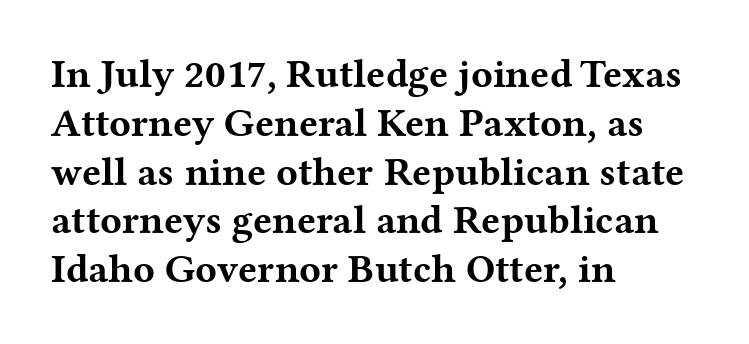
{"serif": "yes", "italic": "no", "bold": "yes", "weight": "bold", "width": "wide", "stroke_contrast": "medium", "x_height": "medium", "monospaced": "no", "underline": "no", "align": "left", "line_spacing_ratio": 1.22, "letter_spacing": "normal", "letter_spacing_em": 0.0, "glyph_px": 40}
